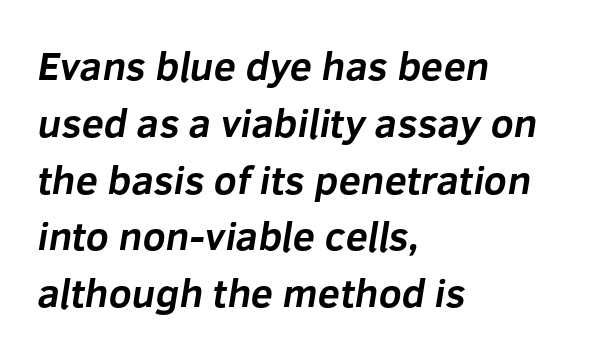
Q: Is the text bold? A: Yes.
Q: Is the typeface a serif or a sans-serif typeface? A: Sans-serif.
Q: Is the text underlined? A: No.
Q: How is the paragraph aligned? A: Left-aligned.
Q: Is the spacing between letters normal or unusually wide? A: Normal.
Q: Is the spacing between lines tight, normal or loose? A: Normal.
Q: Width (condensed, normal, or wide)? A: Normal.
Q: Stroke contrast? A: Low.
Q: x-height? A: Medium.
Q: Monospaced? A: No.
